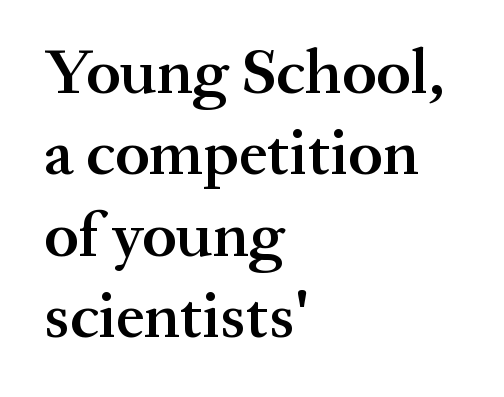
{"serif": "yes", "italic": "no", "bold": "semi", "weight": "semibold", "width": "normal", "stroke_contrast": "medium", "x_height": "medium", "monospaced": "no", "underline": "no", "align": "left", "line_spacing": "normal", "line_spacing_ratio": 1.27, "letter_spacing": "normal", "letter_spacing_em": 0.0, "glyph_px": 64}
